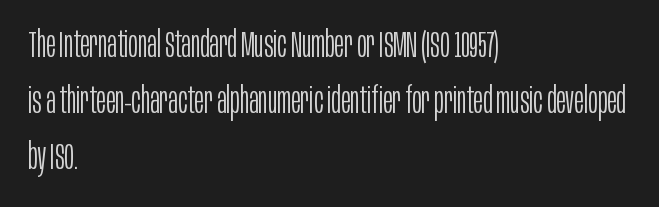
The image shows 36 px light, condensed sans-serif type, upright; set left-aligned, normal line spacing (1.56x), normal letter spacing, not underlined; low stroke contrast and a large x-height.
